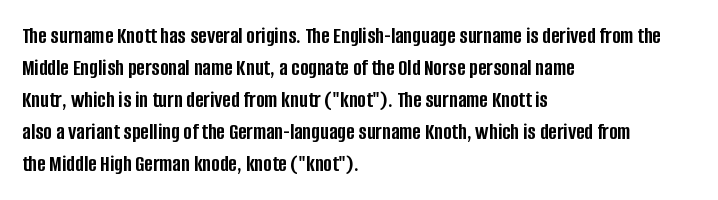
{"italic": "no", "bold": "yes", "underline": "no", "align": "left", "line_spacing": "normal", "line_spacing_ratio": 1.39, "letter_spacing": "normal", "letter_spacing_em": 0.0, "glyph_px": 23}
